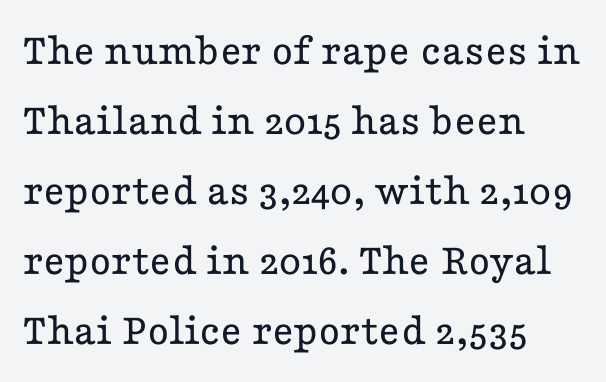
Q: Is the text bold? A: No.
Q: Is the text italic (slanted)? A: No, it is upright.
Q: Is the typeface a serif or a sans-serif typeface? A: Serif.
Q: Is the text underlined? A: No.
Q: How is the paragraph aligned? A: Left-aligned.
Q: Is the spacing between letters normal or unusually wide? A: Normal.
Q: Is the spacing between lines tight, normal or loose? A: Normal.
Q: Width (condensed, normal, or wide)? A: Wide.
Q: Stroke contrast? A: Low.
Q: x-height? A: Medium.
Q: Monospaced? A: No.
